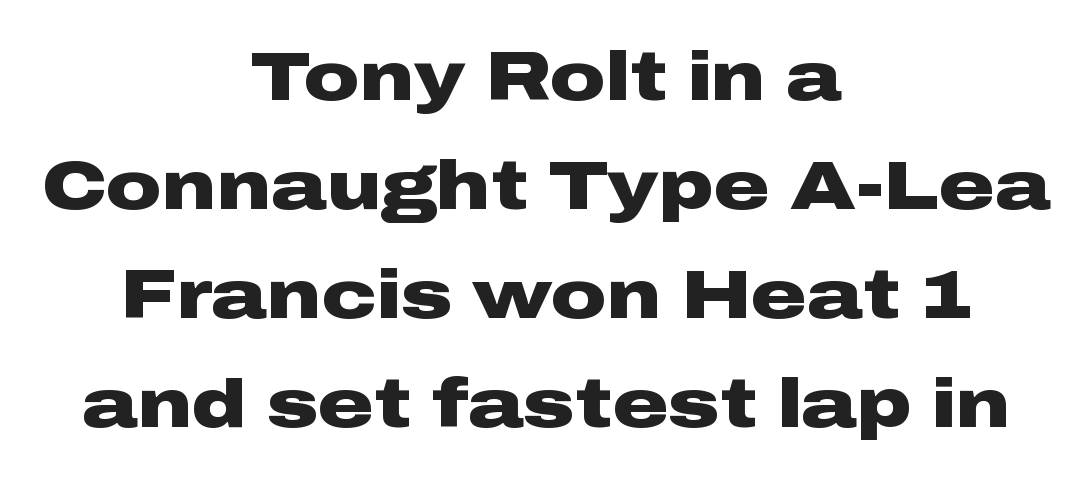
{"serif": "no", "italic": "no", "bold": "yes", "weight": "heavy", "width": "wide", "stroke_contrast": "low", "x_height": "medium", "monospaced": "no", "underline": "no", "align": "center", "line_spacing": "normal", "line_spacing_ratio": 1.58, "letter_spacing": "normal", "letter_spacing_em": 0.0, "glyph_px": 69}
